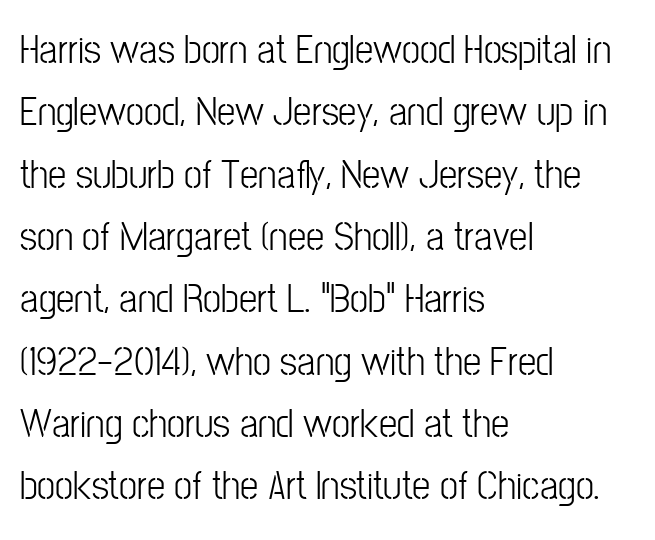
The image shows 41 px condensed sans-serif type, upright; set left-aligned, normal line spacing (1.52x), normal letter spacing, not underlined; low stroke contrast and a medium x-height.
